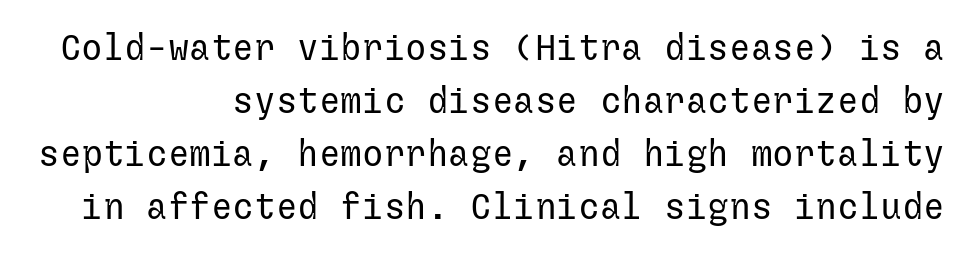
The paragraph shown leans on its right margin. Nope, no serifs anywhere on these letters. The space beneath each line is pristine and unruled. The rendering keeps characters at their native spacing. Weight: regular or lighter.
